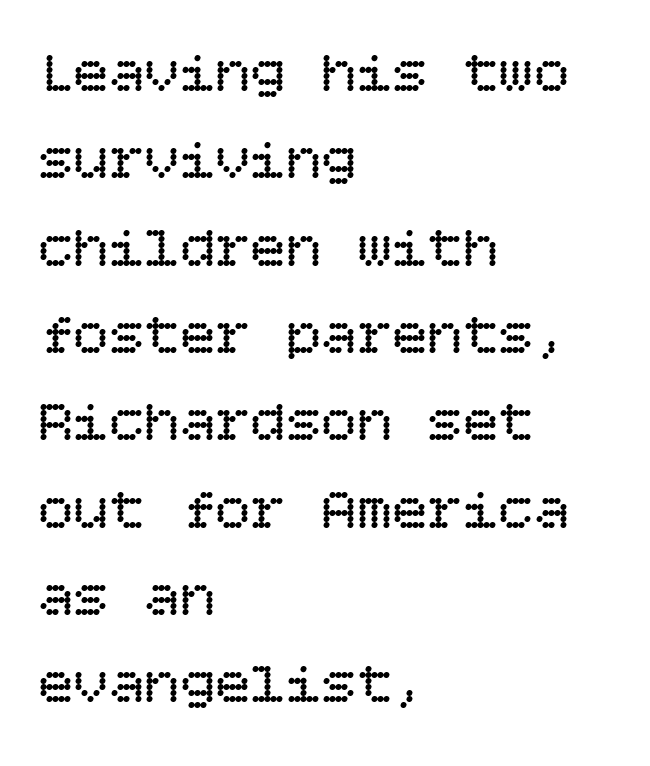
Q: Is the text bold? A: No.
Q: Is the text italic (slanted)? A: No, it is upright.
Q: Is the text underlined? A: No.
Q: How is the paragraph aligned? A: Left-aligned.
Q: Is the spacing between letters normal or unusually wide? A: Normal.
Q: Is the spacing between lines tight, normal or loose? A: Normal.
Q: Width (condensed, normal, or wide)? A: Normal.
Q: Stroke contrast? A: Low.
Q: x-height? A: Large.
